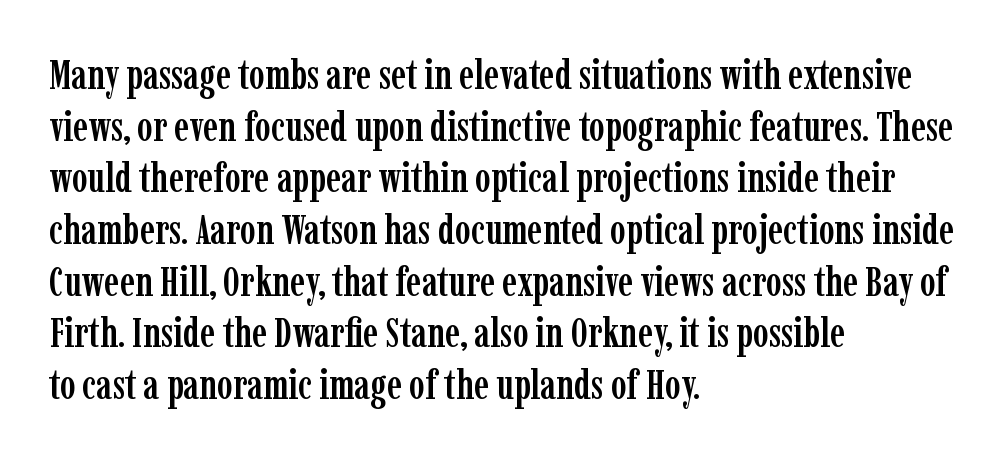
Standard letterfit; no display-style spreading of the glyphs. Regarding serifs, this sample has them. Do the characters align in a grid? No, the font is proportional. This is the regular roman posture of the typeface. Which margin do the lines hug? The left one — the right edge is uneven.
